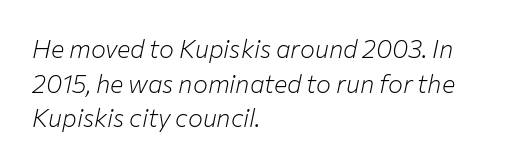
{"italic": "yes", "lean": "right", "slant_degrees": 12, "bold": "no", "underline": "no", "align": "left", "line_spacing": "normal", "line_spacing_ratio": 1.39, "letter_spacing": "normal", "letter_spacing_em": 0.0, "glyph_px": 25}
